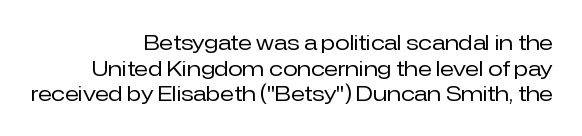
The image shows 21 px text type, upright; set right-aligned, line spacing 1.22x, normal letter spacing, not underlined.
